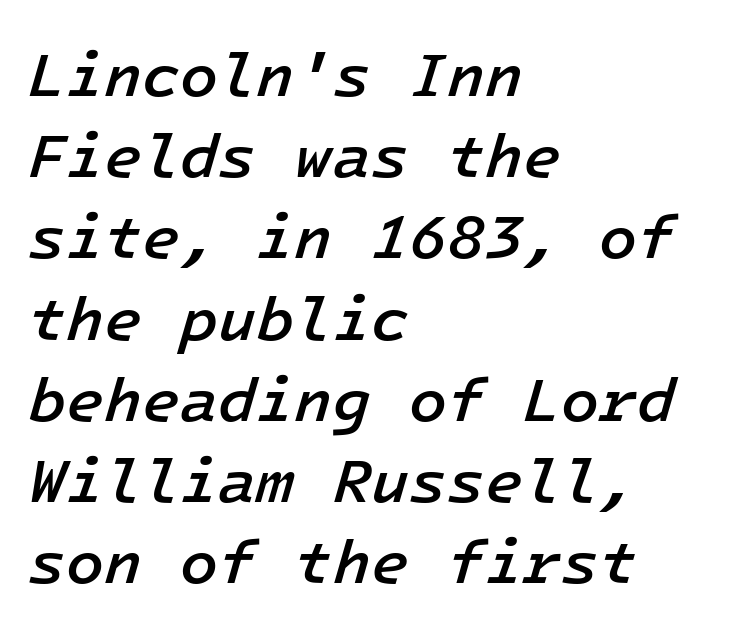
Q: Is the text bold? A: Semi-bold.
Q: Is the text italic (slanted)? A: Yes, it leans right by about 16 degrees.
Q: Is the text underlined? A: No.
Q: How is the paragraph aligned? A: Left-aligned.
Q: Is the spacing between letters normal or unusually wide? A: Normal.
Q: Is the spacing between lines tight, normal or loose? A: Normal.
Q: Width (condensed, normal, or wide)? A: Normal.
Q: Stroke contrast? A: Low.
Q: x-height? A: Medium.
Q: Monospaced? A: Yes.
